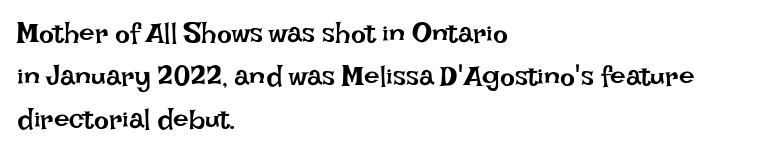
Looks like regular typesetting: each glyph gets only the width it needs. Quick note: interline space is typical. The space directly below the letters is spotless. Is the stroke heavy? The answer is a plain regular-or-lighter.
